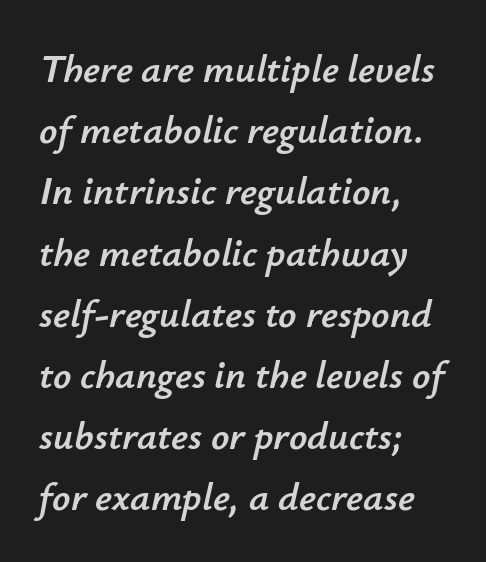
{"italic": "yes", "lean": "right", "slant_degrees": 12, "width": "normal", "stroke_contrast": "low", "x_height": "small", "monospaced": "no", "underline": "no", "align": "left", "line_spacing": "normal", "line_spacing_ratio": 1.53, "letter_spacing": "normal", "letter_spacing_em": 0.0, "glyph_px": 40}
